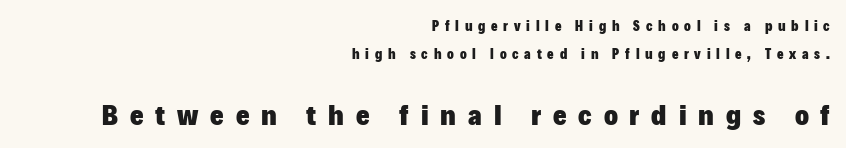
{"serif": "no", "italic": "no", "bold": "yes", "weight": "heavy", "width": "normal", "stroke_contrast": "low", "x_height": "medium", "monospaced": "no", "underline": "no", "align": "right", "line_spacing": "loose", "line_spacing_ratio": 2.01, "letter_spacing": "wide", "letter_spacing_em": 0.41, "larger_block": "second", "size_ratio": 2.07, "glyph_px": 29}
